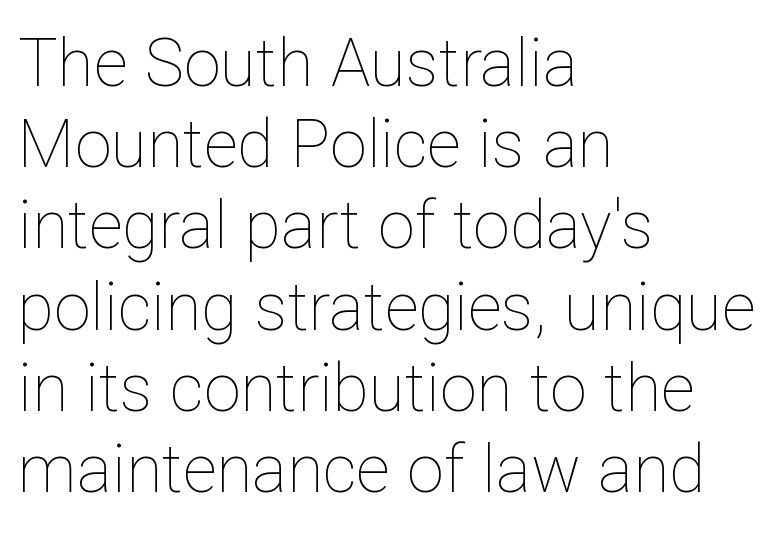
The image shows 66 px thin type, upright; set left-aligned, line spacing 1.23x, normal letter spacing, not underlined; low stroke contrast and a medium x-height.
